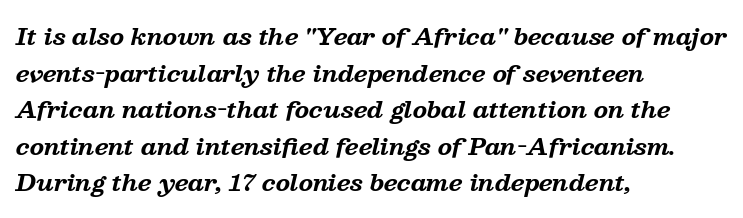
What's the leading like? Ordinary, nothing unusual. The ragged edge is on the right, which tells us the setting is flush left. Quick note: underline off. The rendering keeps characters at their native spacing. Students, this is bold: see how much ink each stroke carries. Observe the lean: these are italic letterforms.
